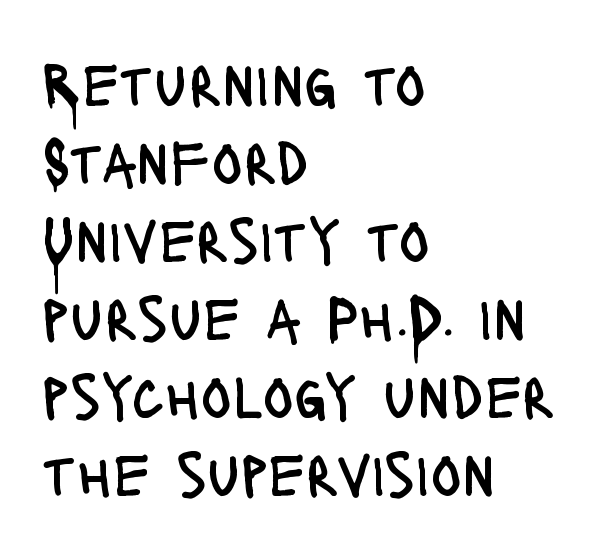
Think standard paragraph weight, or any step lighter than that. Do the characters align in a grid? No, the font is proportional. In CSS terms this would be text-align: left. How are the letters spaced? Ordinarily, with no added tracking. Characters remain perfectly vertical along every line. Grotesque or geometric, the face here clearly has no serifs.
